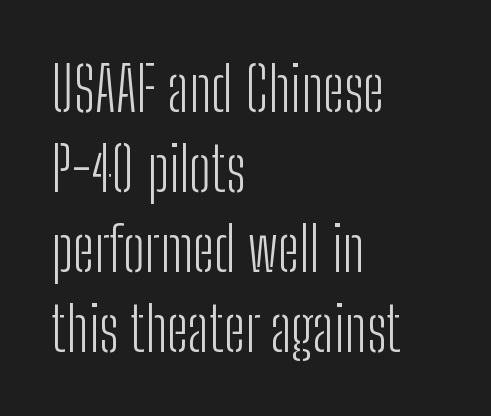
Q: Is the text bold? A: No.
Q: Is the text italic (slanted)? A: No, it is upright.
Q: Is the typeface a serif or a sans-serif typeface? A: Sans-serif.
Q: Is the text underlined? A: No.
Q: How is the paragraph aligned? A: Left-aligned.
Q: Is the spacing between letters normal or unusually wide? A: Normal.
Q: Is the spacing between lines tight, normal or loose? A: Normal.
Q: Width (condensed, normal, or wide)? A: Condensed.
Q: Stroke contrast? A: Low.
Q: x-height? A: Medium.
Q: Monospaced? A: No.
